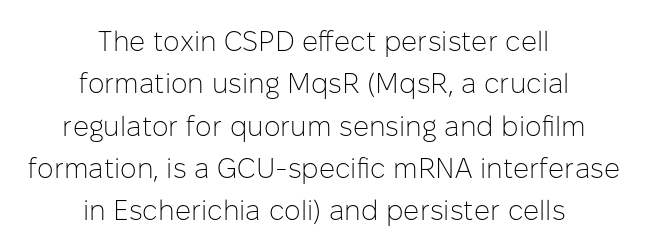
{"serif": "no", "italic": "no", "bold": "no", "weight": "light", "width": "normal", "stroke_contrast": "low", "x_height": "medium", "monospaced": "no", "underline": "no", "align": "center", "line_spacing": "normal", "line_spacing_ratio": 1.51, "letter_spacing": "normal", "letter_spacing_em": 0.0, "glyph_px": 28}
